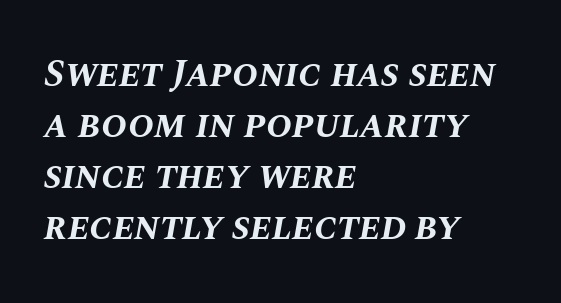
{"italic": "yes", "lean": "right", "slant_degrees": 10, "bold": "yes", "weight": "bold", "width": "normal", "stroke_contrast": "medium", "x_height": "large", "monospaced": "no", "underline": "no", "align": "left", "line_spacing": "normal", "line_spacing_ratio": 1.31, "letter_spacing": "normal", "letter_spacing_em": 0.0, "glyph_px": 39}
